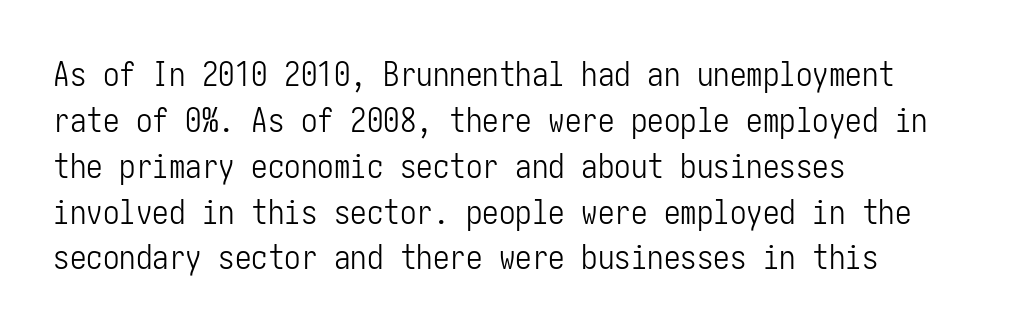
Q: Is the text bold? A: No.
Q: Is the text italic (slanted)? A: No, it is upright.
Q: Is the typeface a serif or a sans-serif typeface? A: Sans-serif.
Q: Is the text underlined? A: No.
Q: How is the paragraph aligned? A: Left-aligned.
Q: Is the spacing between letters normal or unusually wide? A: Normal.
Q: Is the spacing between lines tight, normal or loose? A: Normal.
Q: Width (condensed, normal, or wide)? A: Condensed.
Q: Stroke contrast? A: Low.
Q: x-height? A: Medium.
